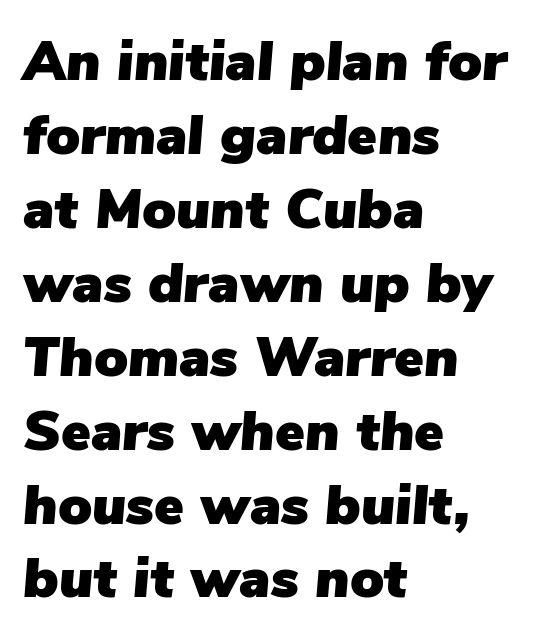
This sample keeps an unexceptional amount of space between lines. Tracking here is standard; glyphs follow each other at the usual distance. Letters rest on an invisible, unmarked baseline. The ragged edge is on the right, which tells us the setting is flush left.
